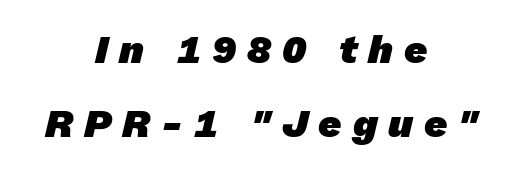
Q: Is the text bold? A: Yes.
Q: Is the typeface a serif or a sans-serif typeface? A: Sans-serif.
Q: Is the text underlined? A: No.
Q: How is the paragraph aligned? A: Centered.
Q: Is the spacing between letters normal or unusually wide? A: Unusually wide.
Q: Width (condensed, normal, or wide)? A: Normal.
Q: Stroke contrast? A: Low.
Q: x-height? A: Medium.
Q: Monospaced? A: No.
